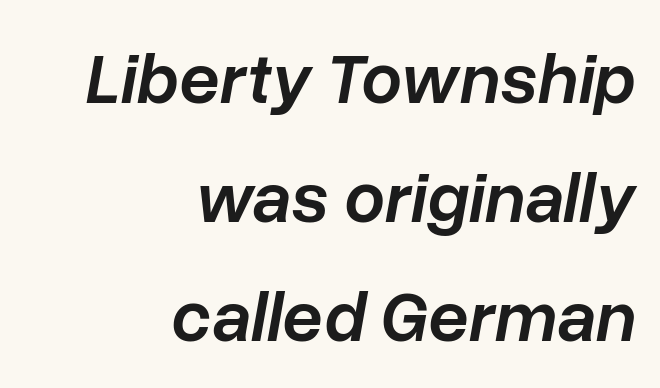
Yep, that's italic — everything's leaning. Nobody drew a line under any word here. Compared with typical body copy, the letter spacing here is the same. Heft: intermediate — a semibold. Caption: multi-line text, flush right, ragged left.
